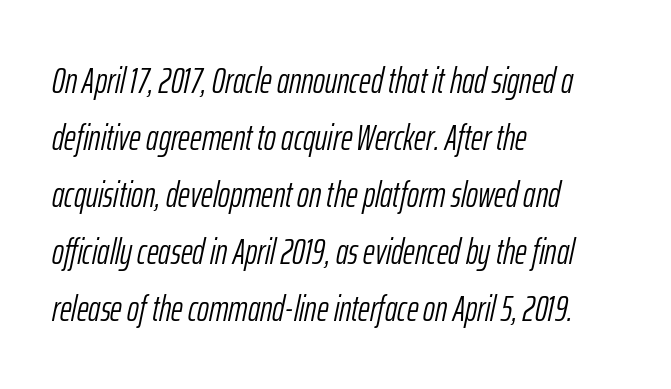
{"italic": "yes", "lean": "right", "slant_degrees": 12, "bold": "no", "weight": "light", "width": "condensed", "stroke_contrast": "low", "x_height": "medium", "monospaced": "no", "underline": "no", "align": "left", "line_spacing": "normal", "line_spacing_ratio": 1.58, "letter_spacing": "normal", "letter_spacing_em": 0.0, "glyph_px": 36}
